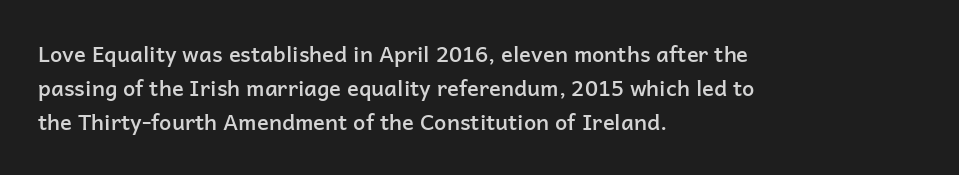
Q: Is the text bold? A: Semi-bold.
Q: Is the text italic (slanted)? A: No, it is upright.
Q: Is the text underlined? A: No.
Q: How is the paragraph aligned? A: Left-aligned.
Q: Is the spacing between letters normal or unusually wide? A: Normal.
Q: Is the spacing between lines tight, normal or loose? A: Normal.
